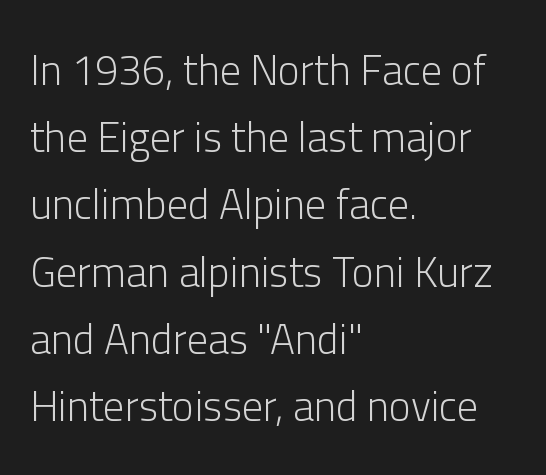
{"serif": "no", "italic": "no", "bold": "no", "weight": "light", "width": "normal", "stroke_contrast": "low", "x_height": "medium", "monospaced": "no", "underline": "no", "align": "left", "line_spacing": "normal", "line_spacing_ratio": 1.6, "letter_spacing": "normal", "letter_spacing_em": 0.0, "glyph_px": 42}
